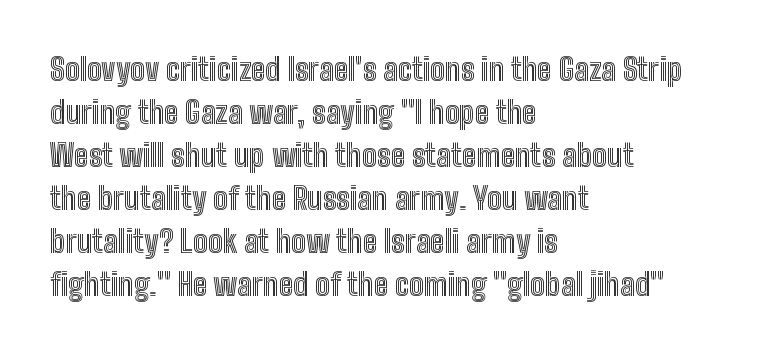
Q: Is the text italic (slanted)? A: No, it is upright.
Q: Is the text underlined? A: No.
Q: How is the paragraph aligned? A: Left-aligned.
Q: Is the spacing between letters normal or unusually wide? A: Normal.
Q: Is the spacing between lines tight, normal or loose? A: Normal.
Q: Width (condensed, normal, or wide)? A: Condensed.
Q: x-height? A: Medium.
Q: Monospaced? A: No.
